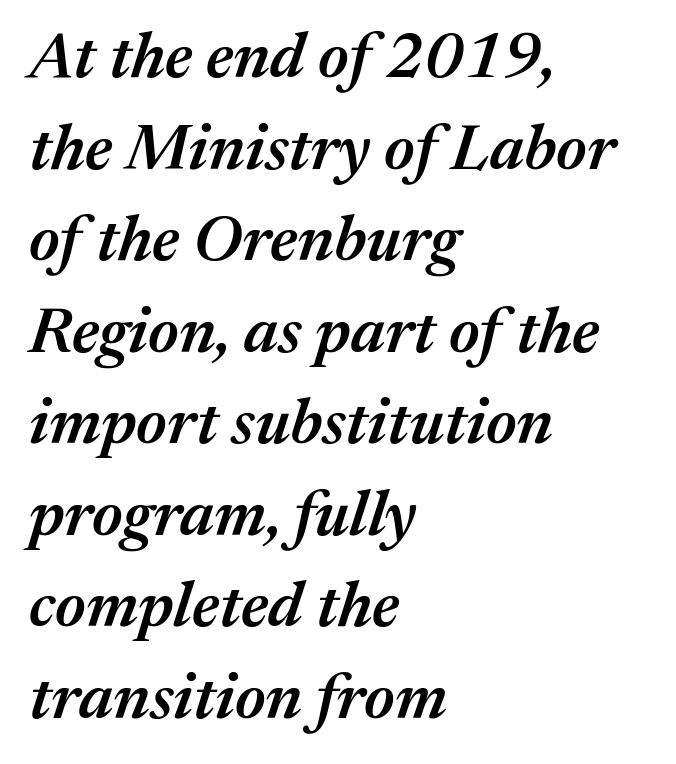
One-word summary of the alignment: left. Slant detected: the letters are inclined. The space beneath each line is pristine and unruled. Regular leading.
